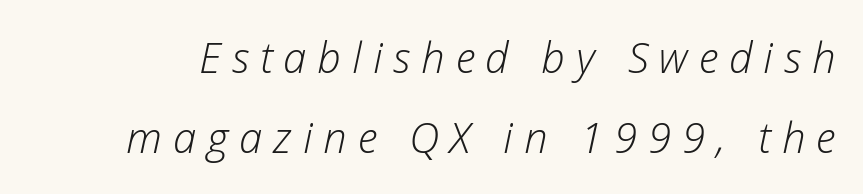
The image shows 42 px light type, italic (leaning right); set loose line spacing (1.9x), unusually wide letter spacing (+0.26 em), not underlined; low stroke contrast and a medium x-height.
